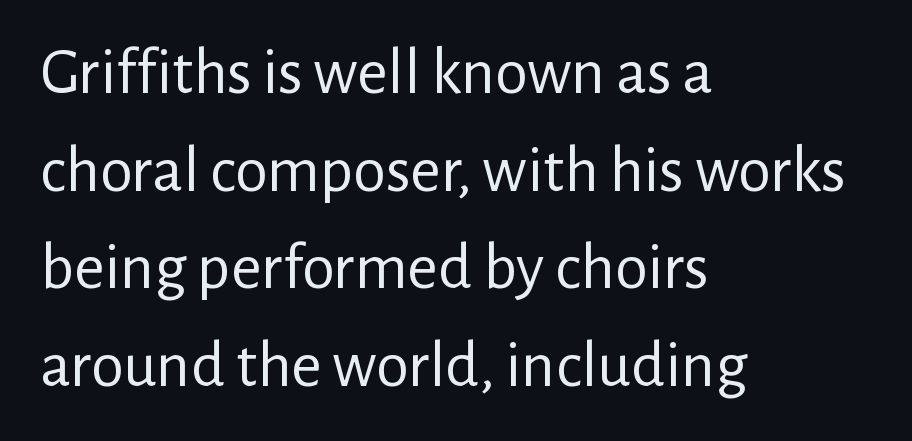
The font family rendered here belongs to the sans-serif group. The passage shown is not underscored anywhere. Spacing between characters is what you'd get straight out of the box. Tall strokes in this sample are plumb rather than angled. Ink coverage per letter is moderate at most. The leading is moderate, giving the passage an even texture.
